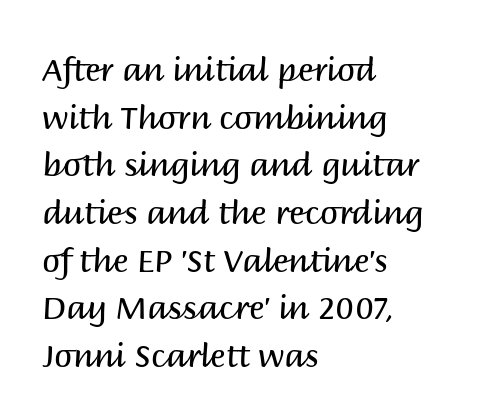
The image shows 32 px regular-weight sans-serif type; set left-aligned, normal line spacing (1.49x), normal letter spacing, not underlined; medium stroke contrast and a large x-height.
